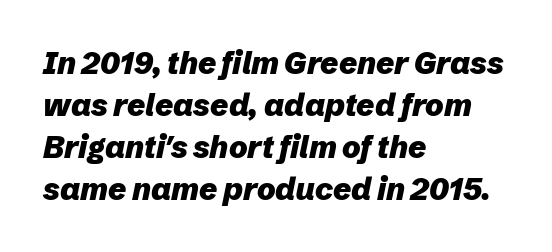
These lines are rendered in a variable-pitch font. Nobody drew a line under any word here. The face used here has a pronounced slope to its letters. Caption: multi-line text, flush left, ragged right. Its strokes are broad and dark, the hallmark of bold type.
